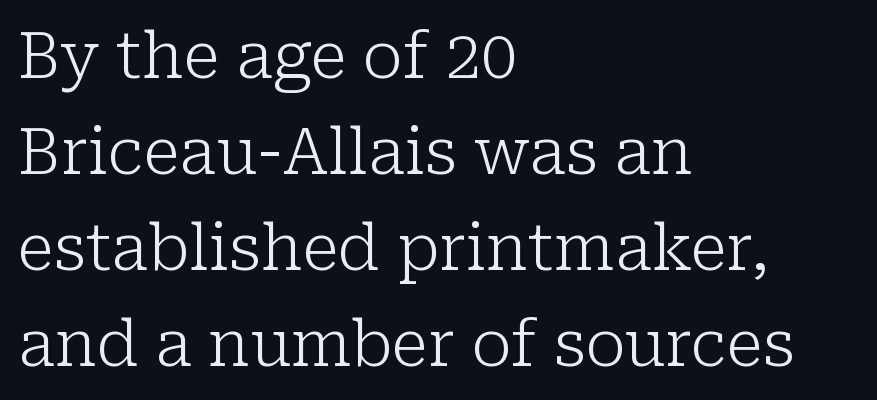
The image shows 64 px light serif type, upright; set left-aligned, normal line spacing (1.5x), normal letter spacing, not underlined; low stroke contrast and a medium x-height.
